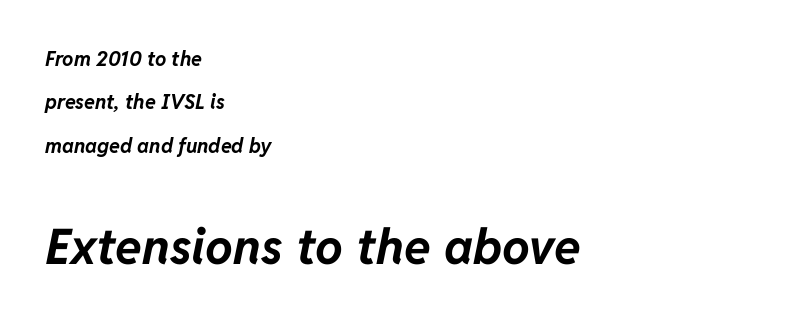
Q: Is the text bold? A: Yes.
Q: Is the text italic (slanted)? A: Yes, it leans right by about 11 degrees.
Q: Is the text underlined? A: No.
Q: How is the paragraph aligned? A: Left-aligned.
Q: Is the spacing between letters normal or unusually wide? A: Normal.
Q: Is the spacing between lines tight, normal or loose? A: Loose.
Q: Which block of text is set in a larger size, the first (top) or the second (bottom)? A: The second (bottom) one.
Q: Width (condensed, normal, or wide)? A: Normal.
Q: Stroke contrast? A: Low.
Q: x-height? A: Medium.
Q: Monospaced? A: No.
